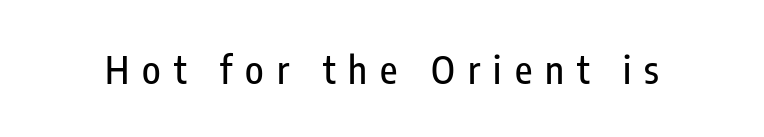
How are the letters spaced? Widely, with obvious added tracking. Letterform terminals end flat and unadorned throughout the passage. This sample uses an upright cut, with every glyph sitting square on the baseline. Note the varied advance widths — an 'i' is clearly narrower than an 'm'. Descender tails drop into unmarked territory.
